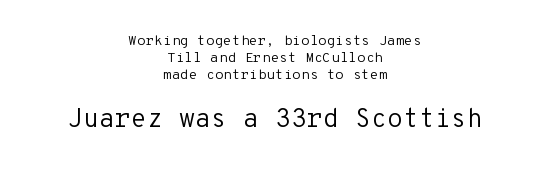
The image shows 26 px text type, upright; set centered, line spacing 1.21x, normal letter spacing, not underlined; the second (bottom) block is 1.86x larger.
